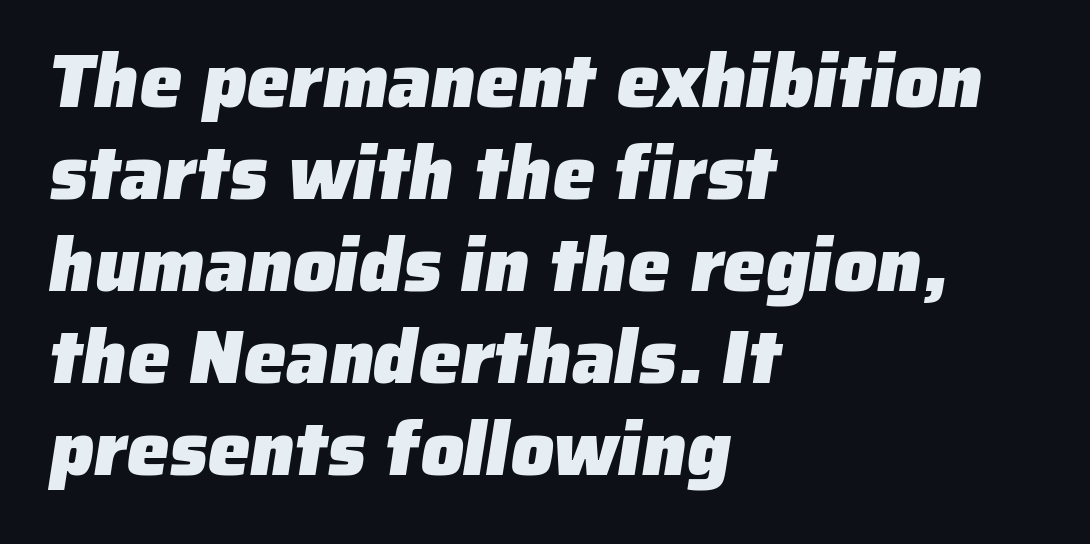
{"serif": "no", "bold": "yes", "weight": "heavy", "width": "normal", "stroke_contrast": "low", "x_height": "medium", "monospaced": "no", "underline": "no", "align": "left", "line_spacing_ratio": 1.21, "letter_spacing": "normal", "letter_spacing_em": 0.0, "glyph_px": 76}
